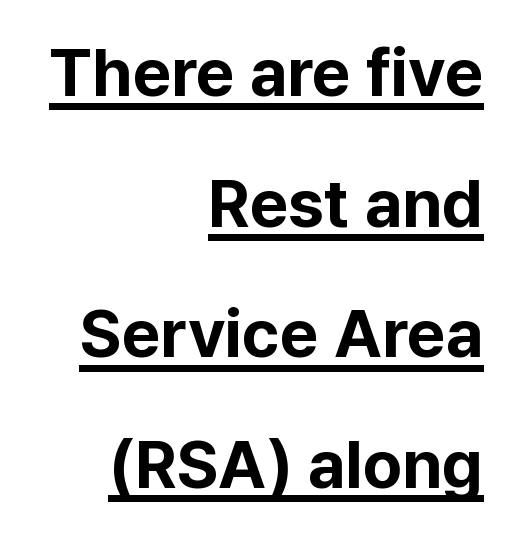
Q: Is the text bold? A: Yes.
Q: Is the text italic (slanted)? A: No, it is upright.
Q: Is the typeface a serif or a sans-serif typeface? A: Sans-serif.
Q: Is the text underlined? A: Yes.
Q: How is the paragraph aligned? A: Right-aligned.
Q: Is the spacing between letters normal or unusually wide? A: Normal.
Q: Is the spacing between lines tight, normal or loose? A: Loose.
Q: Width (condensed, normal, or wide)? A: Normal.
Q: Stroke contrast? A: Low.
Q: x-height? A: Medium.
Q: Monospaced? A: No.
